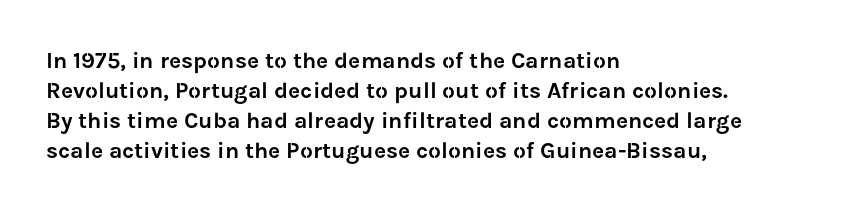
The image shows 23 px text type, upright; set left-aligned, normal line spacing (1.3x), normal letter spacing, not underlined.
